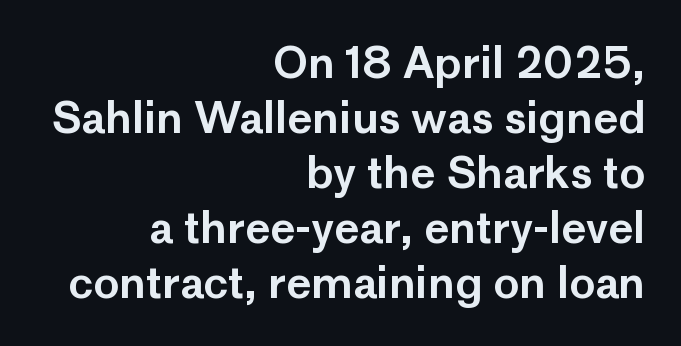
This sample uses a sans-serif face. Casual observation: everything's shoved over to the right. Nobody drew a line under any word here. Glyph-to-glyph distance matches everyday printed text. This block has exactly the height ordinary leading produces. Ascenders rise straight up at ninety degrees.
